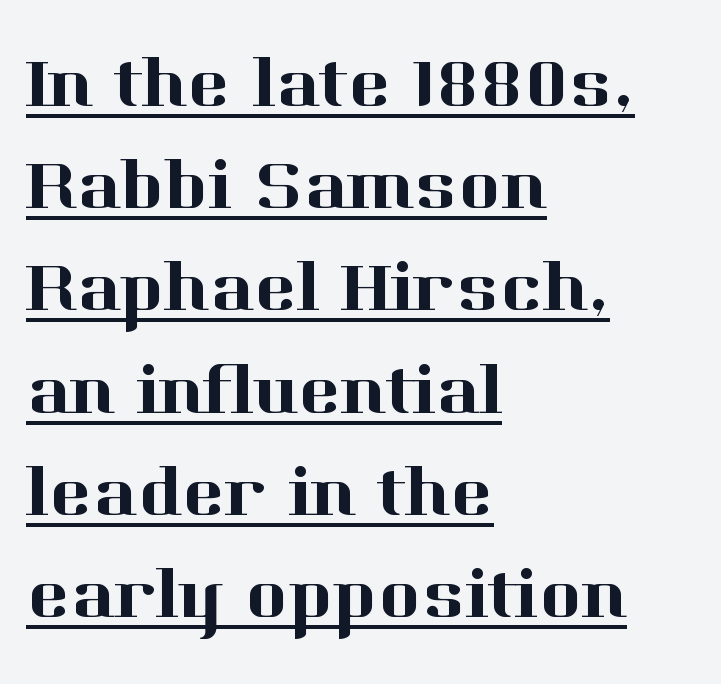
{"serif": "yes", "italic": "no", "width": "normal", "stroke_contrast": "high", "x_height": "medium", "monospaced": "no", "underline": "yes", "align": "left", "line_spacing": "normal", "line_spacing_ratio": 1.42, "letter_spacing": "normal", "letter_spacing_em": 0.0, "glyph_px": 72}
